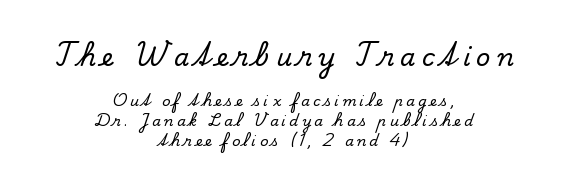
The image shows 25 px text type; set centered, normal line spacing (1.43x), unusually wide letter spacing (+0.24 em), not underlined; the first (top) block is 1.79x larger.
